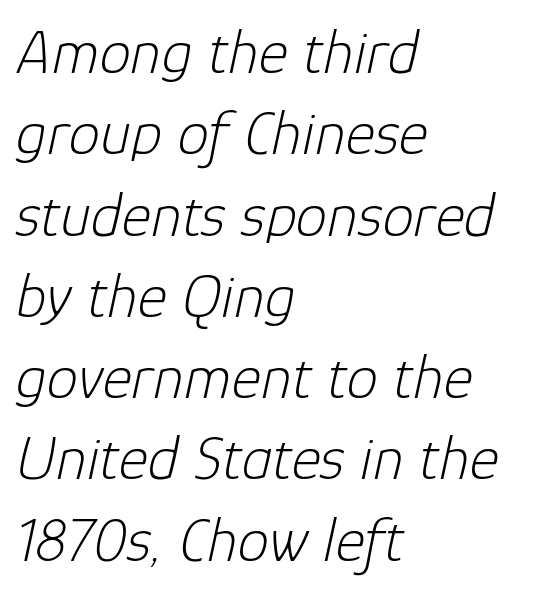
{"italic": "yes", "lean": "right", "slant_degrees": 12, "bold": "no", "weight": "light", "width": "normal", "stroke_contrast": "low", "x_height": "medium", "monospaced": "no", "underline": "no", "align": "left", "line_spacing": "normal", "line_spacing_ratio": 1.29, "letter_spacing": "normal", "letter_spacing_em": 0.0, "glyph_px": 63}
